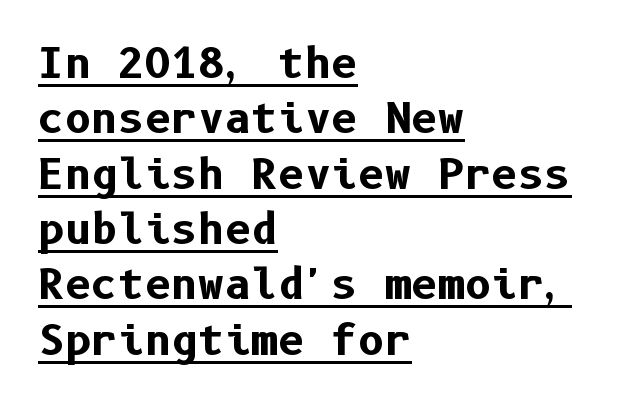
The passage shown is typeset with a sans-serif family. This rendering features underlined lettering. The tracking reads as untouched default to a designer's eye. Is the block centered? No — it sits flush against the left margin. No italicization has been applied; the sample stays upright.
